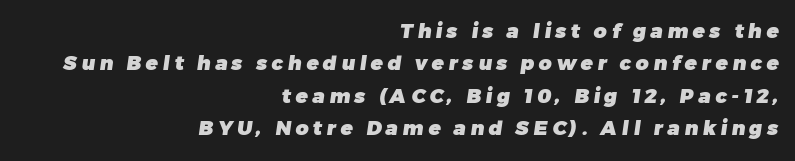
{"bold": "yes", "underline": "no", "align": "right", "line_spacing": "normal", "line_spacing_ratio": 1.62, "letter_spacing": "wide", "letter_spacing_em": 0.23, "glyph_px": 20}
